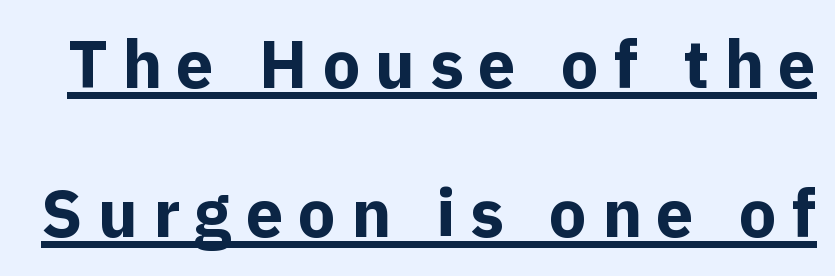
The image shows 67 px bold sans-serif type, upright; set loose line spacing (2.23x), unusually wide letter spacing (+0.22 em), underlined; a medium x-height.
